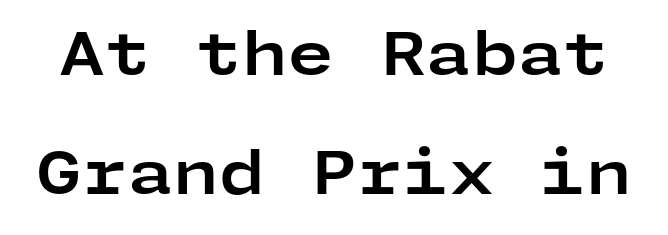
I'd call this a sans setting — the letters go barefoot. Horizontal bands of white between lines are thick stripes. Nothing unusual about the tracking: characters are spaced as the font intends. In terms of weight, the rendering is a true, heavy bold. A roman cut, with each character standing at attention.
